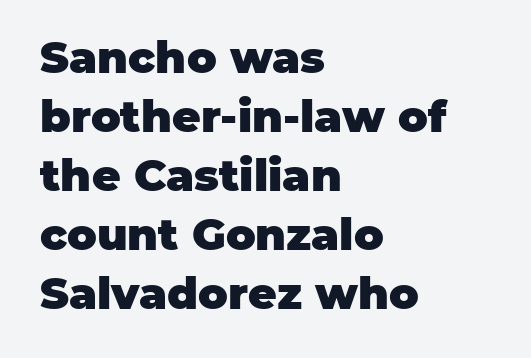
Q: Is the text bold? A: Yes.
Q: Is the text italic (slanted)? A: No, it is upright.
Q: Is the typeface a serif or a sans-serif typeface? A: Sans-serif.
Q: Is the text underlined? A: No.
Q: How is the paragraph aligned? A: Left-aligned.
Q: Is the spacing between letters normal or unusually wide? A: Normal.
Q: Is the spacing between lines tight, normal or loose? A: Normal.
Q: Width (condensed, normal, or wide)? A: Normal.
Q: Stroke contrast? A: Low.
Q: x-height? A: Large.
Q: Monospaced? A: No.
